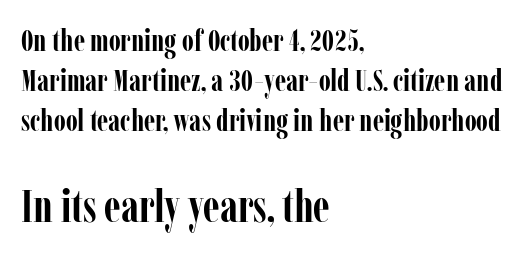
Q: Is the text bold? A: Yes.
Q: Is the text italic (slanted)? A: No, it is upright.
Q: Is the typeface a serif or a sans-serif typeface? A: Serif.
Q: Is the text underlined? A: No.
Q: How is the paragraph aligned? A: Left-aligned.
Q: Is the spacing between letters normal or unusually wide? A: Normal.
Q: Is the spacing between lines tight, normal or loose? A: Normal.
Q: Which block of text is set in a larger size, the first (top) or the second (bottom)? A: The second (bottom) one.
Q: Width (condensed, normal, or wide)? A: Condensed.
Q: Stroke contrast? A: Low.
Q: x-height? A: Medium.
Q: Monospaced? A: No.
